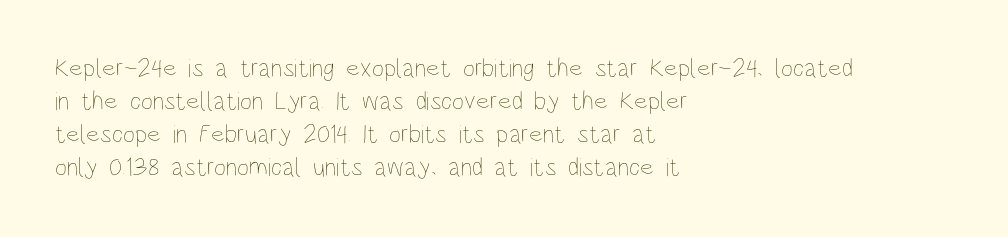
The image shows 26 px text type, upright; set left-aligned, normal line spacing (1.27x), normal letter spacing, not underlined.
